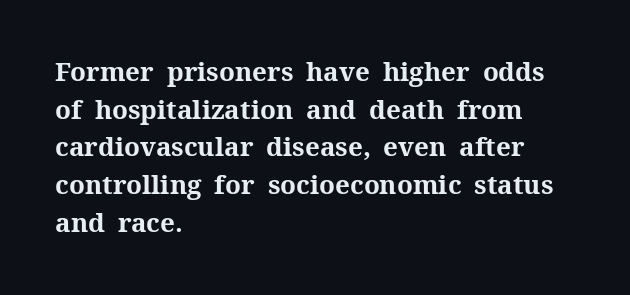
Q: Is the text bold? A: Yes.
Q: Is the text italic (slanted)? A: No, it is upright.
Q: Is the text underlined? A: No.
Q: How is the paragraph aligned? A: Left-aligned.
Q: Is the spacing between letters normal or unusually wide? A: Normal.
Q: Is the spacing between lines tight, normal or loose? A: Normal.
